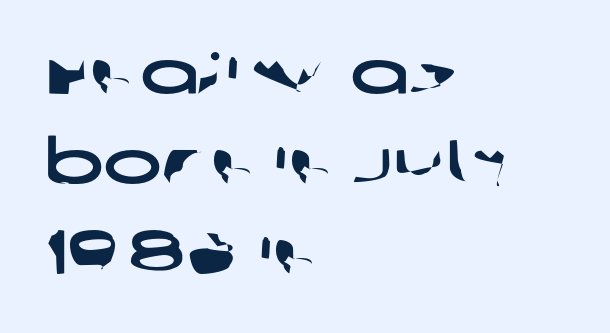
Q: Is the typeface a serif or a sans-serif typeface? A: Sans-serif.
Q: Is the text underlined? A: No.
Q: How is the paragraph aligned? A: Left-aligned.
Q: Is the spacing between letters normal or unusually wide? A: Normal.
Q: Is the spacing between lines tight, normal or loose? A: Normal.
Q: Width (condensed, normal, or wide)? A: Wide.
Q: Stroke contrast? A: Low.
Q: x-height? A: Large.
Q: Monospaced? A: No.
